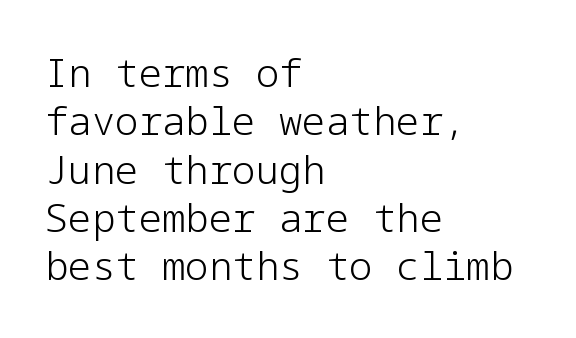
{"serif": "no", "italic": "no", "bold": "no", "weight": "light", "width": "normal", "stroke_contrast": "low", "x_height": "medium", "underline": "no", "align": "left", "line_spacing_ratio": 1.24, "letter_spacing": "normal", "letter_spacing_em": 0.0, "glyph_px": 39}
